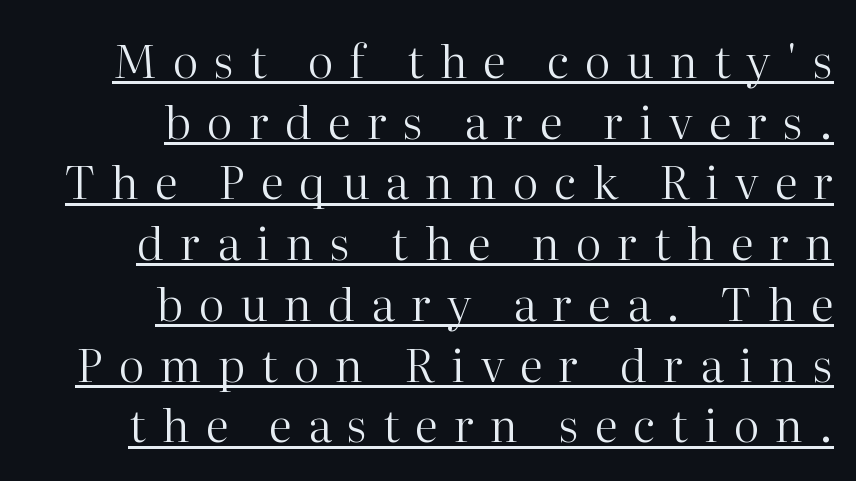
The passage shown is typed in a proportional face where columns would drift. Every word sits above its own underline. Visually the block forms a straight wall on the right and a jagged coastline on the left. Look at the bottom of the vertical strokes: they flare into serifs here. These lines have a slow, spaced-out rhythm from letter to letter.
